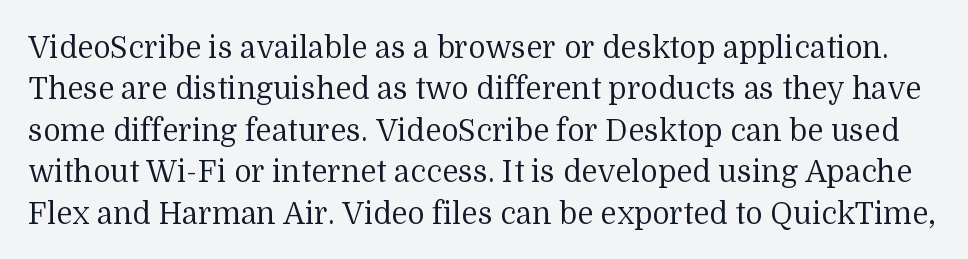
{"serif": "yes", "italic": "no", "bold": "no", "weight": "regular", "width": "normal", "stroke_contrast": "medium", "x_height": "medium", "monospaced": "no", "underline": "no", "line_spacing": "normal", "line_spacing_ratio": 1.38, "letter_spacing": "normal", "letter_spacing_em": 0.0, "glyph_px": 30}
